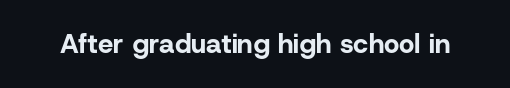
The image shows 27 px bold type, upright; set normal letter spacing, not underlined.
